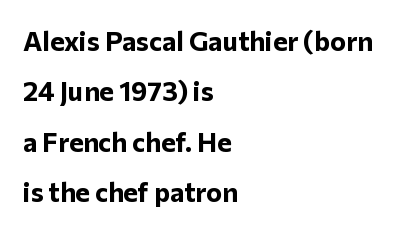
The image shows 27 px bold type, upright; set left-aligned, line spacing 1.87x, normal letter spacing, not underlined.
